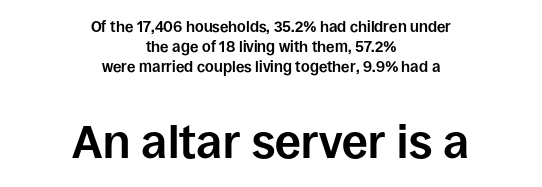
{"serif": "no", "italic": "no", "bold": "yes", "weight": "bold", "width": "normal", "stroke_contrast": "low", "x_height": "large", "monospaced": "no", "underline": "no", "align": "center", "line_spacing": "normal", "line_spacing_ratio": 1.35, "letter_spacing": "normal", "letter_spacing_em": 0.0, "larger_block": "second", "size_ratio": 3.07, "glyph_px": 46}
